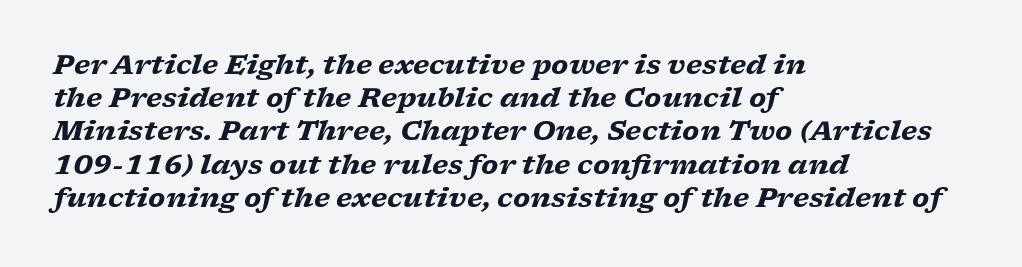
{"italic": "yes", "lean": "right", "slant_degrees": 17, "bold": "yes", "underline": "no", "align": "left", "line_spacing_ratio": 1.23, "letter_spacing": "normal", "letter_spacing_em": 0.0, "glyph_px": 27}
